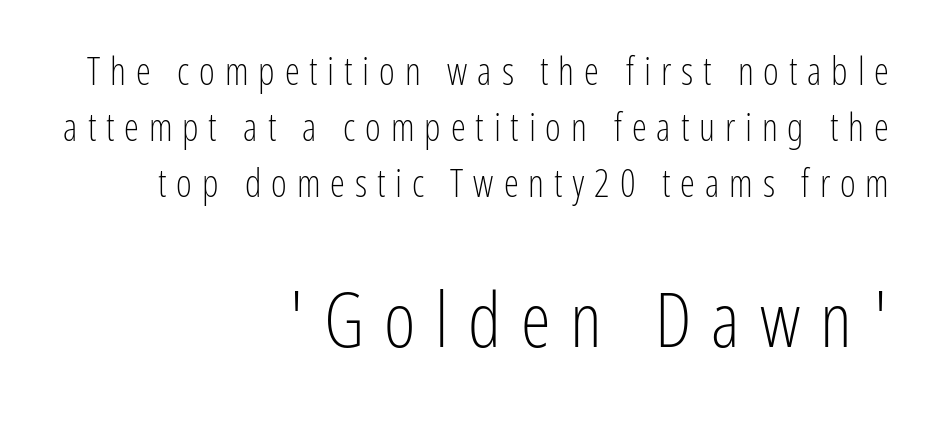
Glance below the letters and you will spot only blank space. Whoever set this chose a conventional vertical rhythm. The font family rendered here belongs to the sans-serif group. Letter spacing: wide. Whoever set this made the second block the dominant, larger element.
